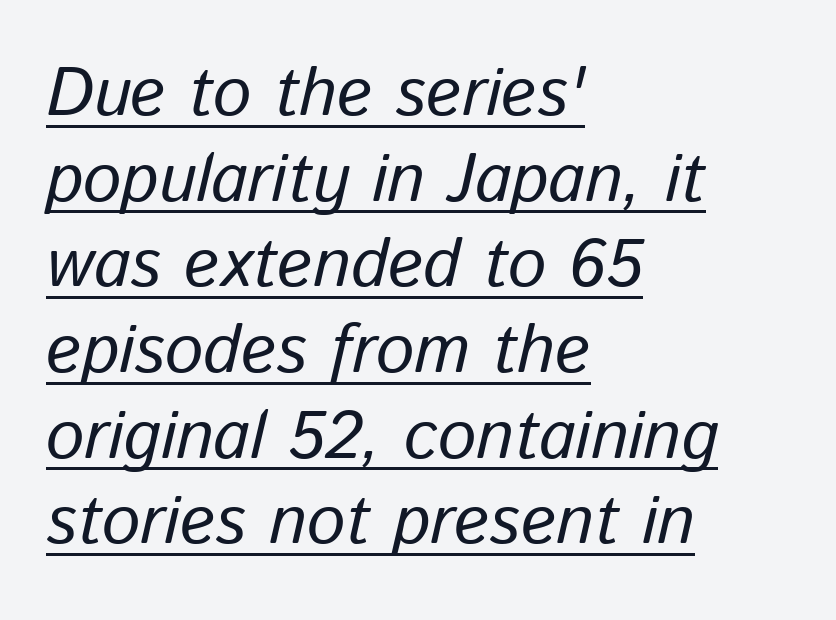
Reading down the column, the eye jumps a familiar distance to each next line. The paragraph has a hard left edge and a soft right edge. The typesetter has applied underlining to the passage shown. Inter-character spacing is left at the font's built-in metrics. Proportional: the letters do not fall into vertical columns. You can tell it's italic because the verticals aren't actually vertical.
